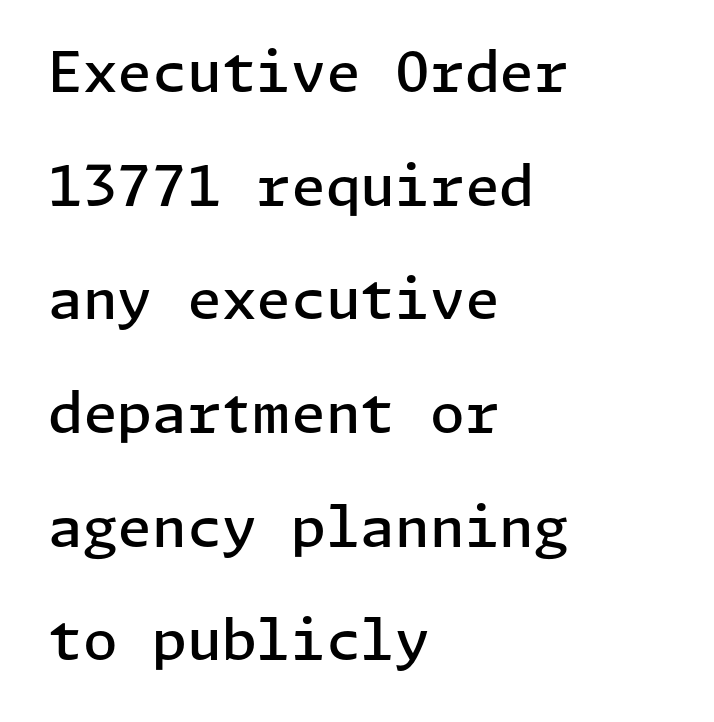
{"serif": "no", "italic": "no", "bold": "semi", "weight": "semibold", "width": "normal", "stroke_contrast": "low", "x_height": "medium", "underline": "no", "align": "left", "line_spacing": "loose", "line_spacing_ratio": 2.03, "letter_spacing": "normal", "letter_spacing_em": 0.0, "glyph_px": 56}
